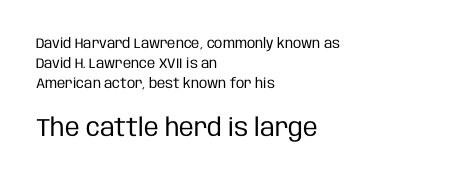
The image shows 25 px text type, upright; set left-aligned, normal line spacing (1.43x), normal letter spacing, not underlined; the second (bottom) block is 1.79x larger.
